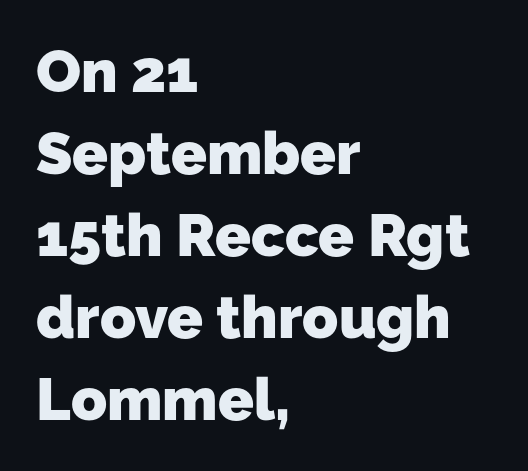
{"serif": "no", "bold": "yes", "weight": "heavy", "width": "normal", "stroke_contrast": "low", "x_height": "medium", "monospaced": "no", "underline": "no", "align": "left", "line_spacing": "normal", "line_spacing_ratio": 1.39, "letter_spacing": "normal", "letter_spacing_em": 0.0, "glyph_px": 59}
